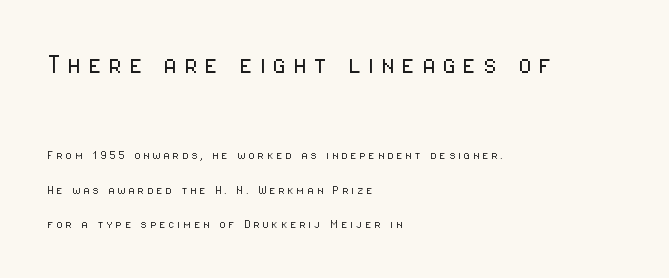
The image shows 31 px light, condensed sans-serif type, upright; set left-aligned, loose line spacing (2.44x), unusually wide letter spacing (+0.22 em), not underlined; the first (top) block is 2.21x larger; low stroke contrast and a medium x-height.
